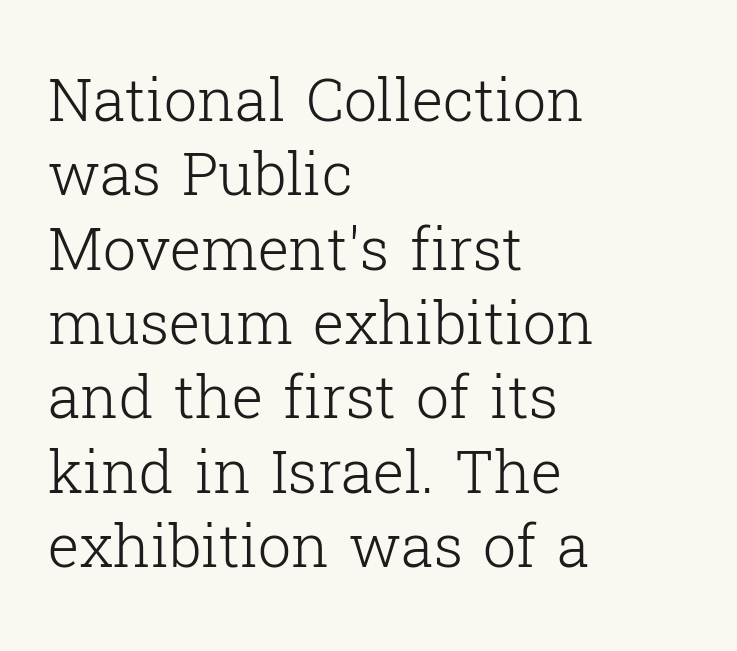
Q: Is the text bold? A: No.
Q: Is the text italic (slanted)? A: No, it is upright.
Q: Is the typeface a serif or a sans-serif typeface? A: Serif.
Q: Is the text underlined? A: No.
Q: How is the paragraph aligned? A: Left-aligned.
Q: Is the spacing between letters normal or unusually wide? A: Normal.
Q: Is the spacing between lines tight, normal or loose? A: Normal.
Q: Width (condensed, normal, or wide)? A: Normal.
Q: Stroke contrast? A: Low.
Q: x-height? A: Medium.
Q: Monospaced? A: No.
